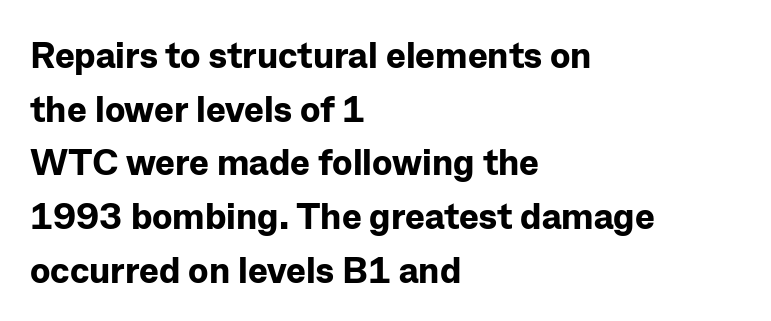
The image shows 37 px bold sans-serif type, upright; set left-aligned, normal line spacing (1.45x), normal letter spacing, not underlined; low stroke contrast and a medium x-height.
